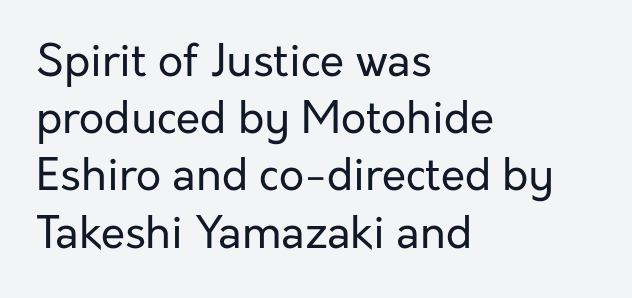
The characters are drawn with everyday or finer stroke widths. Check the space under the baseline: it is left empty. This is the regular roman posture of the typeface. Unlike a traditional serif, this face leaves its strokes unadorned. The horizontal fit of the characters is conventional and even.
